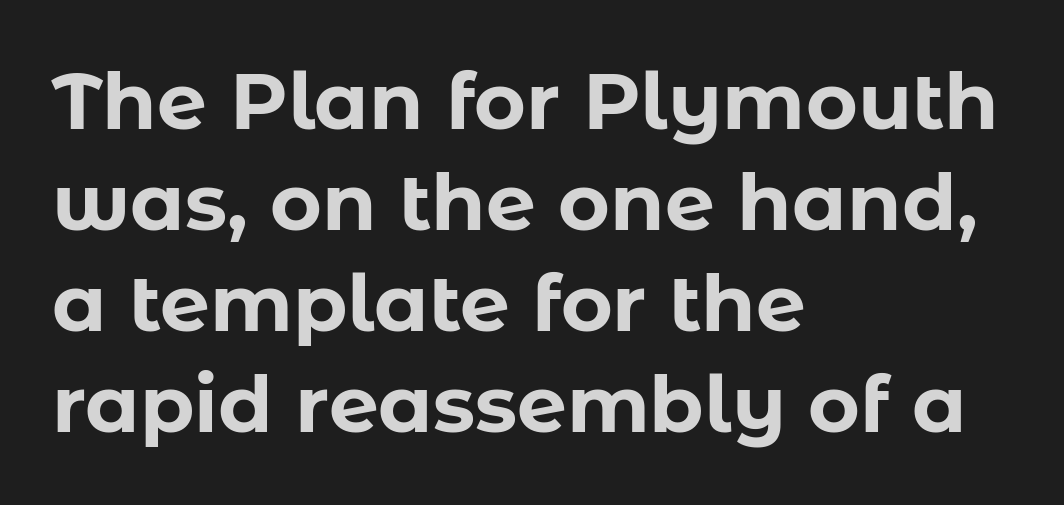
This is roman type, the default non-slanted kind. Reading down the column, the eye jumps a familiar distance to each next line. Where is the straight margin? On the left. This is sans-serif lettering, the kind often seen on screens and signage.
